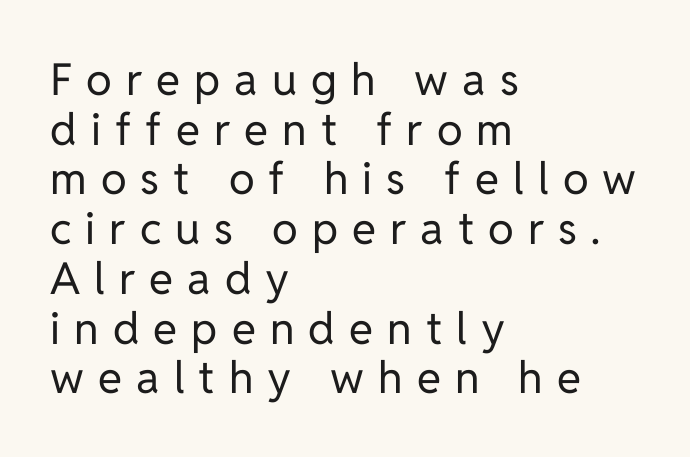
The image shows 44 px regular-weight sans-serif type, upright; set left-aligned, tight line spacing (1.13x), unusually wide letter spacing (+0.32 em), not underlined; low stroke contrast and a medium x-height.
